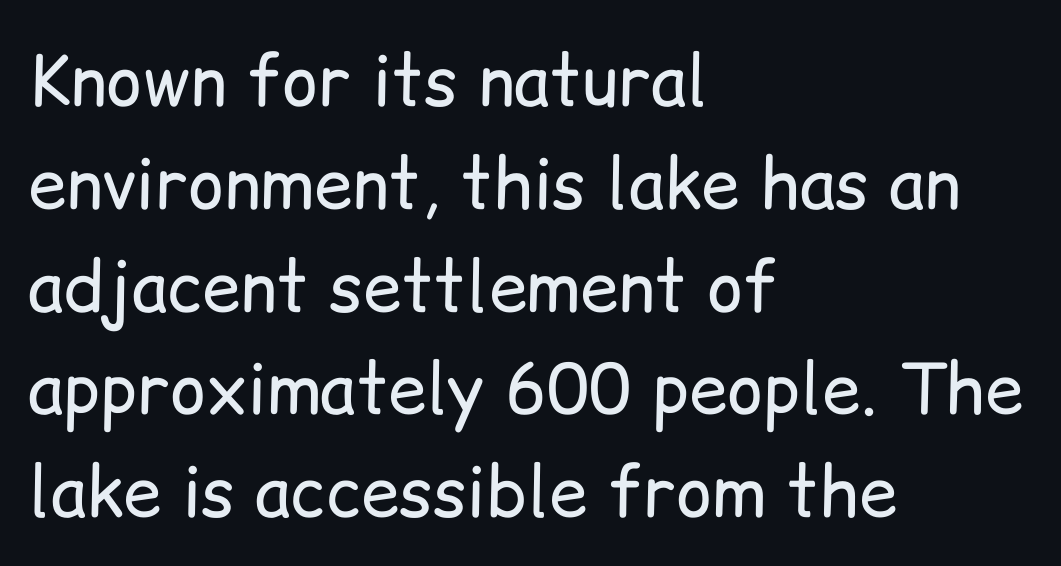
Q: Is the text bold? A: No.
Q: Is the text italic (slanted)? A: No, it is upright.
Q: Is the typeface a serif or a sans-serif typeface? A: Sans-serif.
Q: Is the text underlined? A: No.
Q: How is the paragraph aligned? A: Left-aligned.
Q: Is the spacing between letters normal or unusually wide? A: Normal.
Q: Is the spacing between lines tight, normal or loose? A: Normal.
Q: Width (condensed, normal, or wide)? A: Normal.
Q: Stroke contrast? A: Low.
Q: x-height? A: Medium.
Q: Monospaced? A: No.
